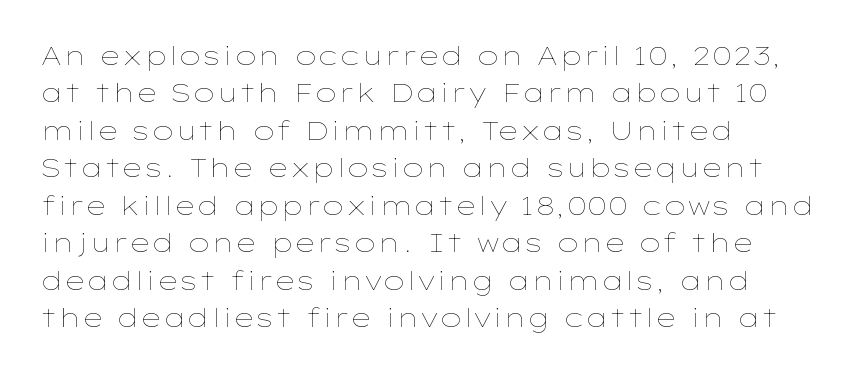
In CSS terms this would be text-align: left. Descenders are the only things crossing below the line. One glance says typical: line gaps are just what's usual. This is the regular roman posture of the typeface.
